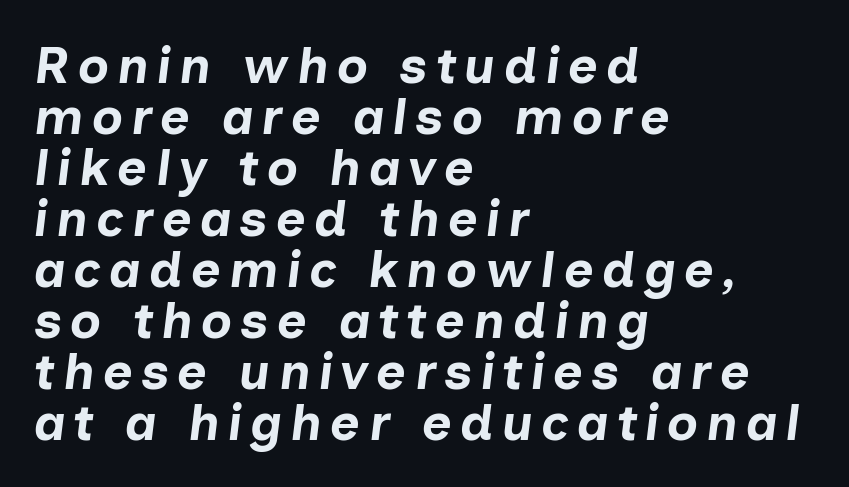
Unmarked baselines from the first word to the last. Proportional: the letters do not fall into vertical columns. These lines carry a lot of weight — the face is fully bold. Successive baselines arrive quickly, one right under another. Does the lettering tilt? It does — this is italic. Visually the block forms a straight wall on the left and a jagged coastline on the right.
